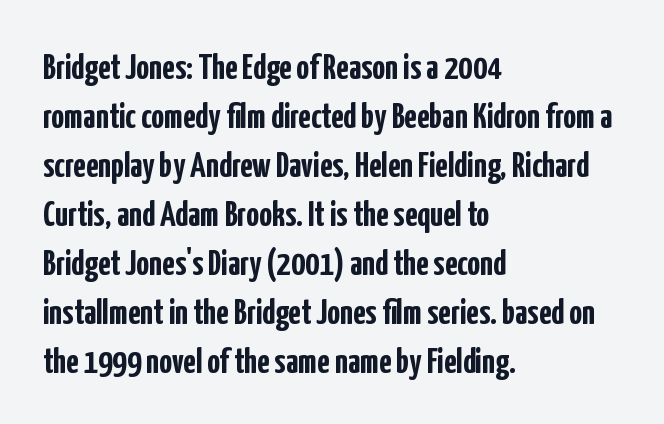
{"serif": "no", "italic": "no", "bold": "yes", "weight": "semibold", "width": "condensed", "stroke_contrast": "low", "x_height": "medium", "monospaced": "no", "underline": "no", "align": "left", "line_spacing": "normal", "line_spacing_ratio": 1.36, "letter_spacing": "normal", "letter_spacing_em": 0.0, "glyph_px": 36}
